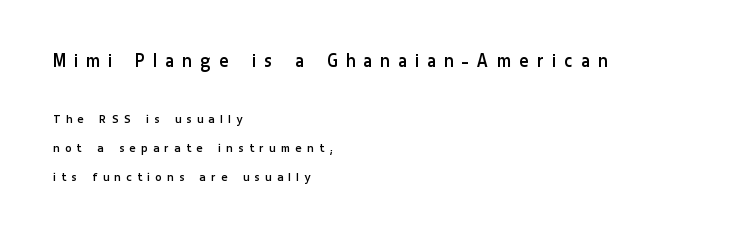
{"italic": "no", "bold": "no", "underline": "no", "align": "left", "line_spacing": "loose", "line_spacing_ratio": 2.09, "letter_spacing": "wide", "letter_spacing_em": 0.44, "larger_block": "first", "size_ratio": 1.5, "glyph_px": 21}
